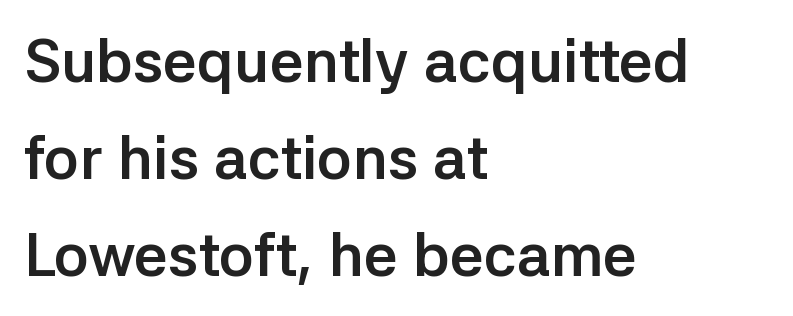
The image shows 60 px semibold sans-serif type, upright; set left-aligned, normal line spacing (1.62x), normal letter spacing, not underlined; low stroke contrast and a medium x-height.
